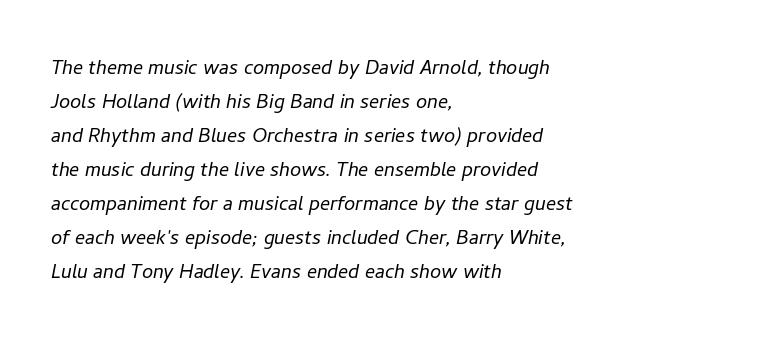
{"italic": "yes", "lean": "right", "slant_degrees": 11, "bold": "no", "underline": "no", "align": "left", "line_spacing": "normal", "line_spacing_ratio": 1.36, "letter_spacing": "normal", "letter_spacing_em": 0.0, "glyph_px": 25}
